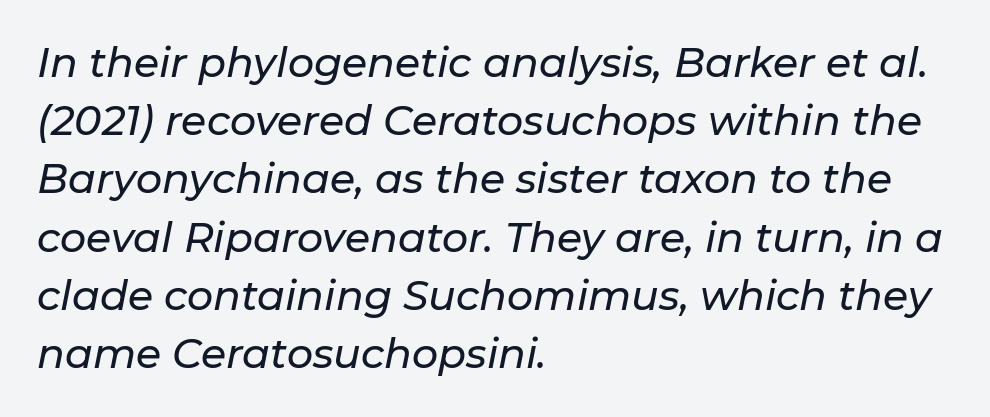
The rendering uses a moderate line-height, typical for paragraphs. The tracking reads as untouched default to a designer's eye. A student would call this left alignment; a typographer would say flush left, rag right. A typesetter would call this proportional, since set widths differ per character. The lettering tilts uniformly, giving the passage an italic look.
